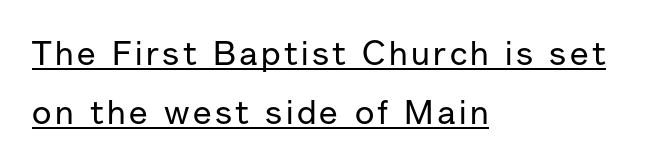
Posture: straight, roman, zero tilt. Caption: multi-line text, flush left, ragged right. The glyphs in this specimen are sans serif. The face used here is proportionally spaced, like ordinary book or web type.
